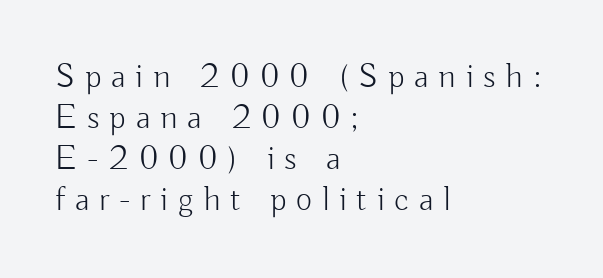
{"serif": "no", "italic": "no", "bold": "no", "weight": "light", "width": "normal", "stroke_contrast": "low", "x_height": "small", "monospaced": "no", "underline": "no", "align": "left", "line_spacing_ratio": 1.17, "letter_spacing": "wide", "letter_spacing_em": 0.28, "glyph_px": 35}
